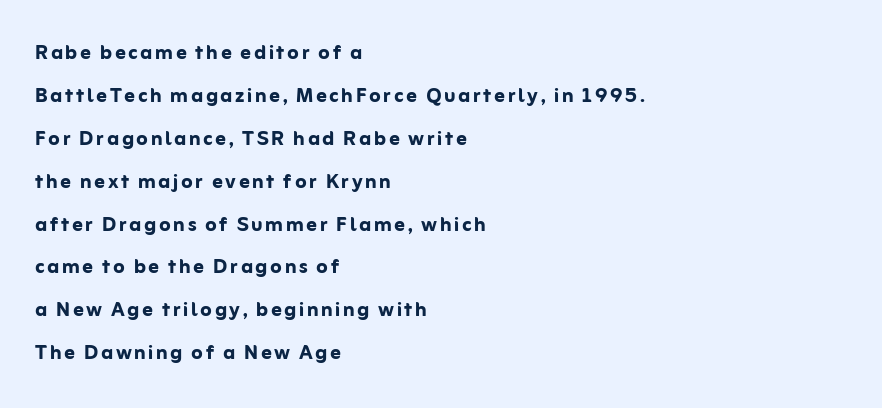
{"italic": "no", "bold": "yes", "underline": "no", "align": "left", "line_spacing": "normal", "line_spacing_ratio": 1.65, "glyph_px": 26}
